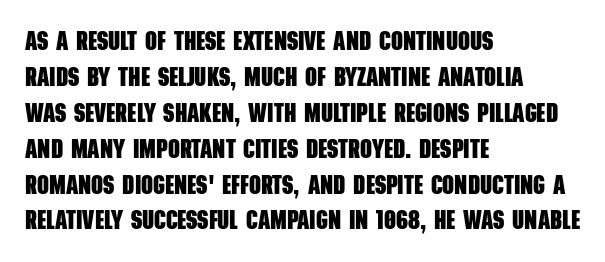
The image shows 26 px bold type; set left-aligned, normal line spacing (1.38x), normal letter spacing, not underlined.
